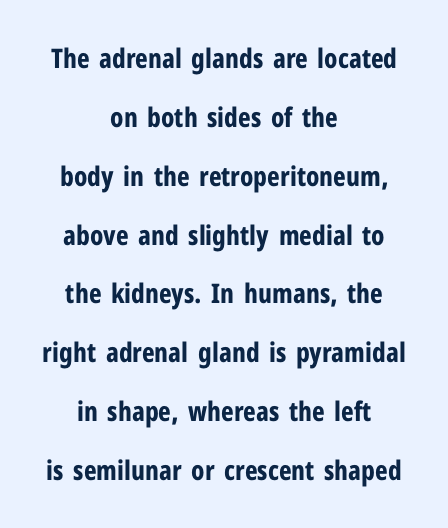
{"italic": "no", "bold": "yes", "underline": "no", "align": "center", "line_spacing": "loose", "line_spacing_ratio": 2.18, "letter_spacing": "normal", "letter_spacing_em": 0.0, "glyph_px": 27}
